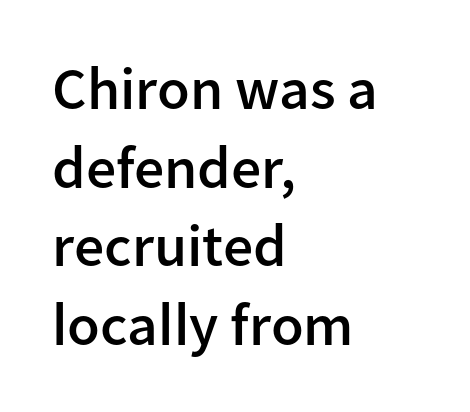
Q: Is the text bold? A: Semi-bold.
Q: Is the text italic (slanted)? A: No, it is upright.
Q: Is the typeface a serif or a sans-serif typeface? A: Sans-serif.
Q: Is the text underlined? A: No.
Q: How is the paragraph aligned? A: Left-aligned.
Q: Is the spacing between letters normal or unusually wide? A: Normal.
Q: Is the spacing between lines tight, normal or loose? A: Normal.
Q: Width (condensed, normal, or wide)? A: Normal.
Q: Stroke contrast? A: Low.
Q: x-height? A: Medium.
Q: Monospaced? A: No.
